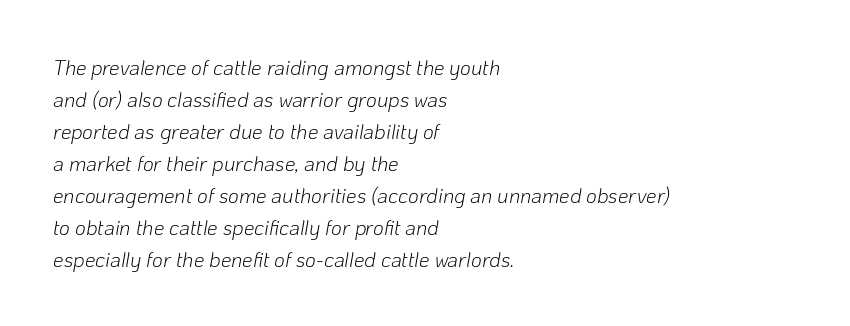
The image shows 21 px text type, italic (leaning right); set left-aligned, normal line spacing (1.52x), normal letter spacing, not underlined.
